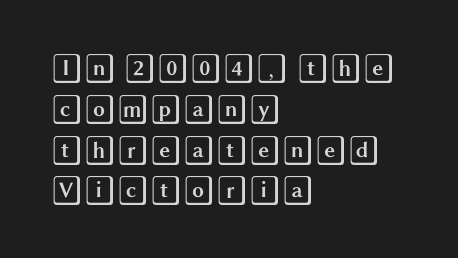
Default kerning and tracking; the words read as compact shapes. All the whitespace from short lines collects on the right. Posture: straight, roman, zero tilt. The line-height multiplier appears to be the usual default.
